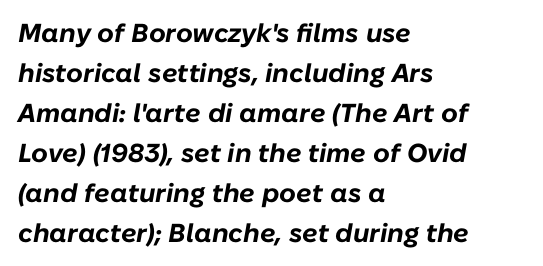
{"italic": "yes", "lean": "right", "slant_degrees": 10, "bold": "yes", "underline": "no", "align": "left", "line_spacing": "normal", "line_spacing_ratio": 1.54, "letter_spacing": "normal", "letter_spacing_em": 0.0, "glyph_px": 26}
